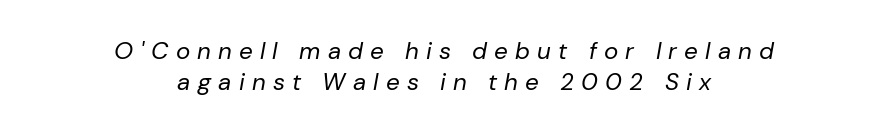
Q: Is the text bold? A: No.
Q: Is the text italic (slanted)? A: Yes, it leans right by about 10 degrees.
Q: Is the text underlined? A: No.
Q: How is the paragraph aligned? A: Centered.
Q: Is the spacing between letters normal or unusually wide? A: Unusually wide.
Q: Is the spacing between lines tight, normal or loose? A: Normal.
